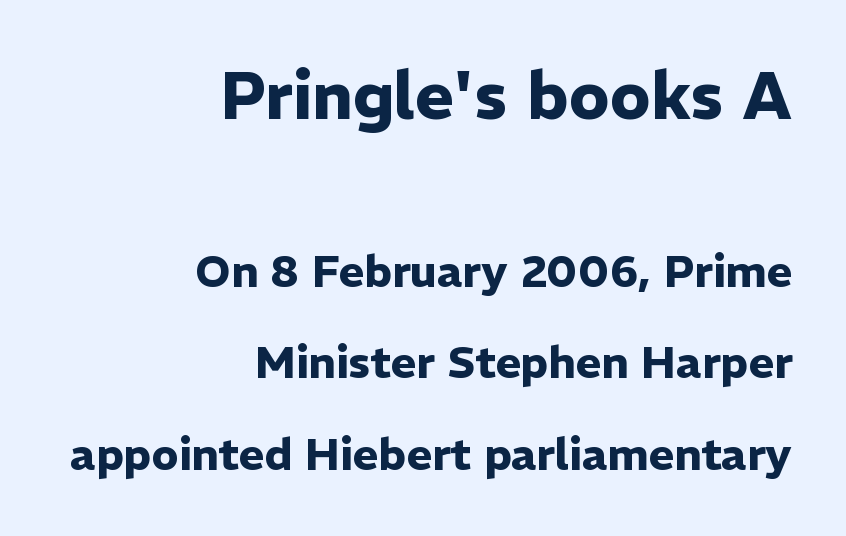
{"serif": "no", "italic": "no", "bold": "yes", "weight": "heavy", "width": "normal", "stroke_contrast": "low", "x_height": "medium", "monospaced": "no", "underline": "no", "align": "right", "line_spacing": "loose", "line_spacing_ratio": 2.07, "letter_spacing": "normal", "letter_spacing_em": 0.0, "larger_block": "first", "size_ratio": 1.5, "glyph_px": 66}
